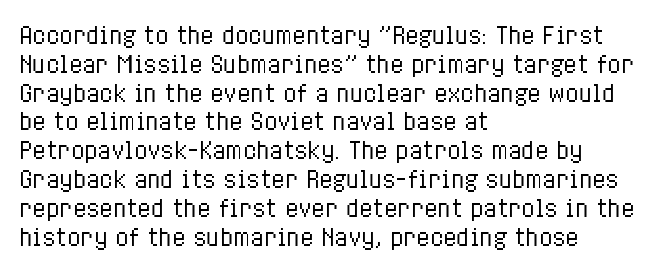
The image shows 22 px text type, upright; set left-aligned, normal line spacing (1.31x), normal letter spacing, not underlined.
